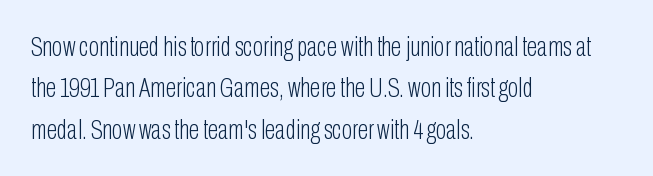
The image shows 28 px light, condensed sans-serif type, upright; set left-aligned, normal line spacing (1.48x), normal letter spacing, not underlined; low stroke contrast and a medium x-height.
